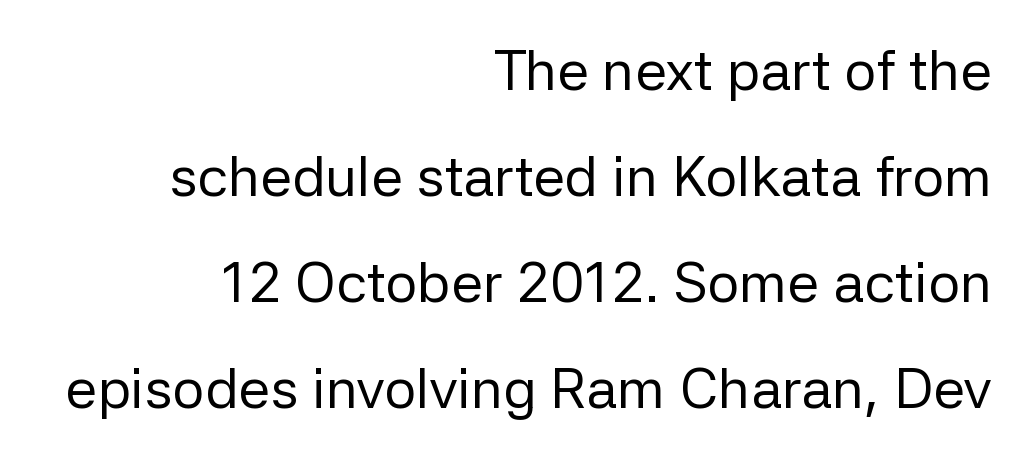
The letterforms sit shoulder to shoulder at normal distance. In terms of posture, this sample is upright. The designer went with a sans here, leaving each stem footless. The weight tops out at a normal text grade. The rag falls on the left side of this text block. The baseline area is clear.
